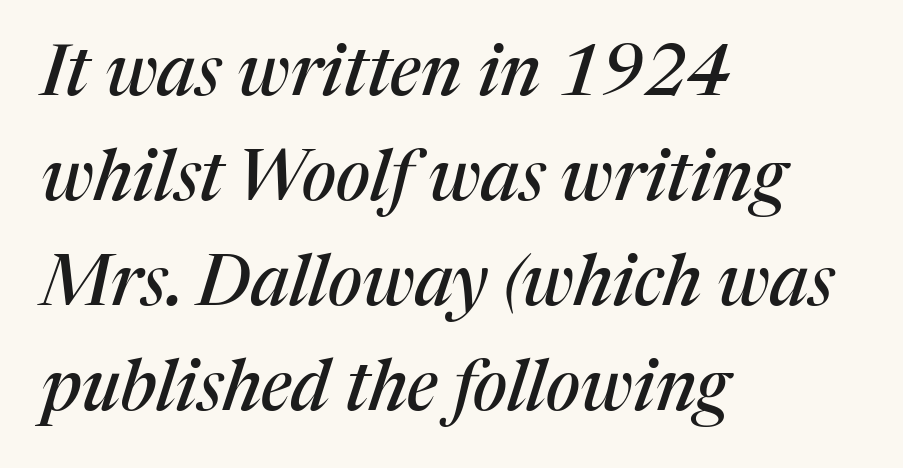
The image shows 70 px serif type, italic (leaning right); set left-aligned, normal line spacing (1.5x), normal letter spacing, not underlined; medium stroke contrast and a medium x-height.
